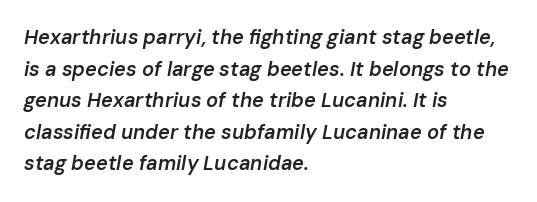
{"italic": "yes", "lean": "right", "slant_degrees": 10, "bold": "semi", "underline": "no", "align": "left", "line_spacing": "normal", "line_spacing_ratio": 1.58, "letter_spacing": "normal", "letter_spacing_em": 0.0, "glyph_px": 20}
